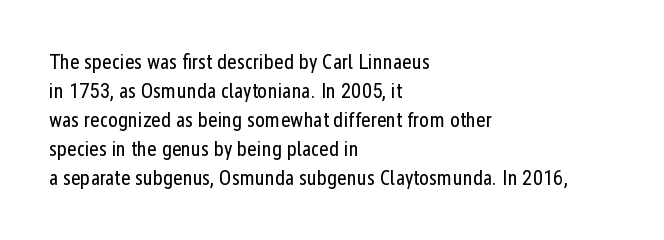
Q: Is the text bold? A: No.
Q: Is the text italic (slanted)? A: No, it is upright.
Q: Is the text underlined? A: No.
Q: How is the paragraph aligned? A: Left-aligned.
Q: Is the spacing between letters normal or unusually wide? A: Normal.
Q: Is the spacing between lines tight, normal or loose? A: Normal.
